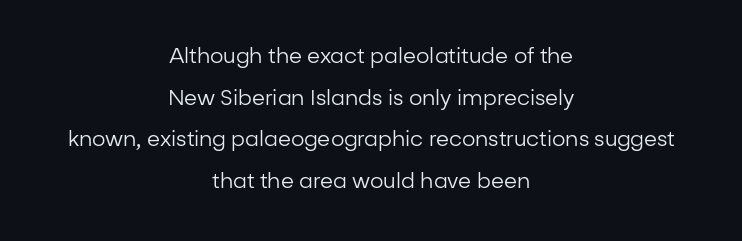
Q: Is the text bold? A: No.
Q: Is the text italic (slanted)? A: No, it is upright.
Q: Is the text underlined? A: No.
Q: How is the paragraph aligned? A: Centered.
Q: Is the spacing between letters normal or unusually wide? A: Normal.
Q: Is the spacing between lines tight, normal or loose? A: Loose.
